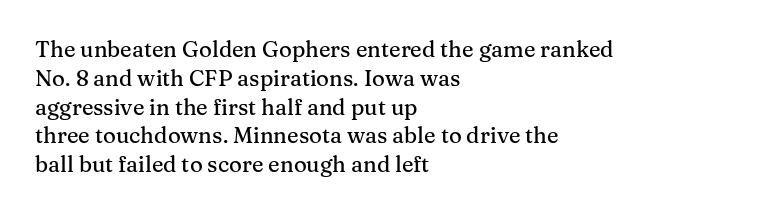
The image shows 22 px text type, upright; set left-aligned, normal line spacing (1.31x), normal letter spacing, not underlined.
